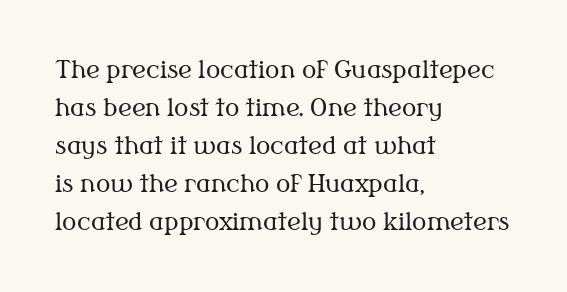
The image shows 24 px text type, upright; set left-aligned, normal line spacing (1.58x), normal letter spacing, not underlined.
